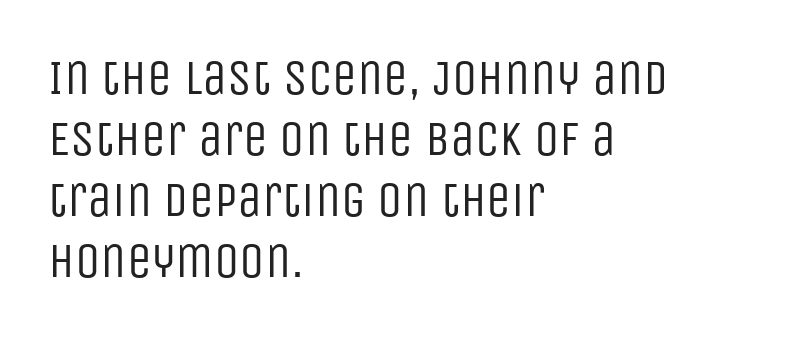
{"serif": "no", "italic": "no", "bold": "no", "weight": "regular", "width": "condensed", "stroke_contrast": "low", "x_height": "large", "monospaced": "no", "underline": "no", "align": "left", "line_spacing_ratio": 1.22, "letter_spacing": "normal", "letter_spacing_em": 0.0, "glyph_px": 50}
